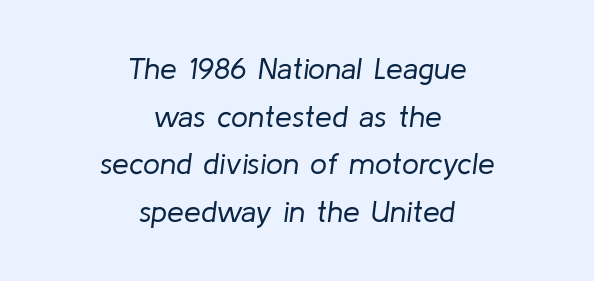
Successive baselines arrive at the customary interval. Compared with ordinary roman type, these characters are visibly tilted. The line texture is even and compact thanks to regular tracking. Short and long lines alike share a common midpoint. On a weight scale, this lands at 450 or below.
